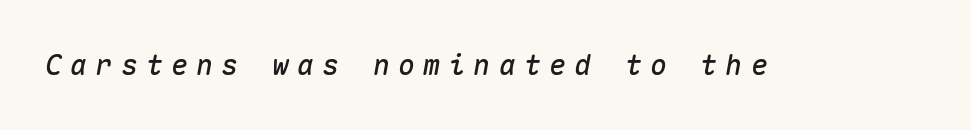
{"italic": "yes", "lean": "right", "slant_degrees": 10, "width": "normal", "stroke_contrast": "medium", "x_height": "medium", "monospaced": "yes", "underline": "no", "letter_spacing": "wide", "letter_spacing_em": 0.3, "glyph_px": 28}
